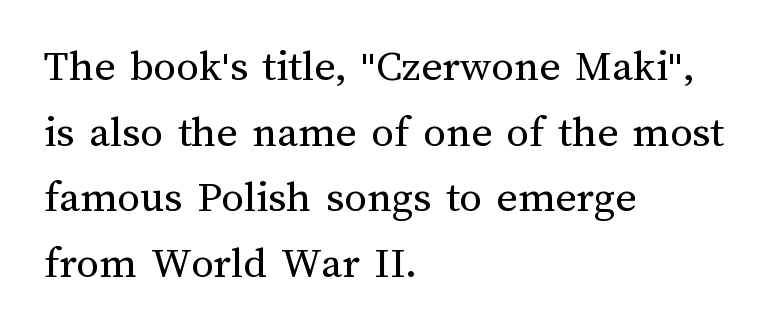
Q: Is the text bold? A: No.
Q: Is the text italic (slanted)? A: No, it is upright.
Q: Is the text underlined? A: No.
Q: How is the paragraph aligned? A: Left-aligned.
Q: Is the spacing between letters normal or unusually wide? A: Normal.
Q: Is the spacing between lines tight, normal or loose? A: Normal.
Q: Width (condensed, normal, or wide)? A: Normal.
Q: Stroke contrast? A: Medium.
Q: x-height? A: Medium.
Q: Monospaced? A: No.
